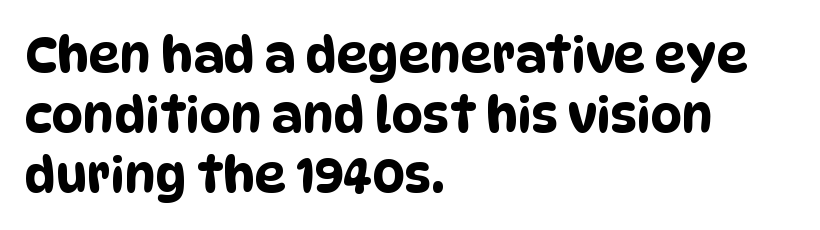
The image shows 49 px condensed sans-serif type; set left-aligned, line spacing 1.22x, normal letter spacing, not underlined; low stroke contrast and a large x-height.
